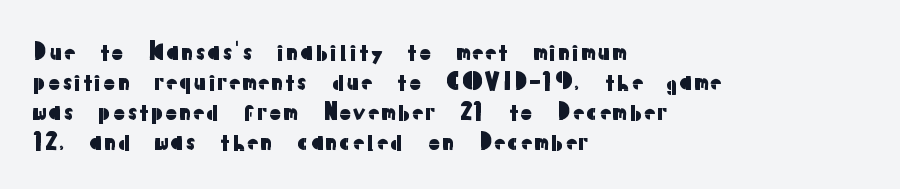
The ragged edge is on the right, which tells us the setting is flush left. What's the leading like? Ordinary, nothing unusual. Posture: straight, roman, zero tilt. The face used here is rendered with its standard letterfit. Letters rest on an invisible, unmarked baseline.
